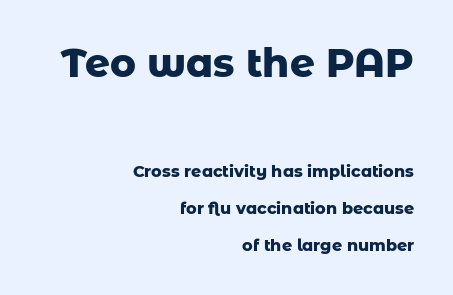
Notice how the stems are strictly vertical — no italics here. The block of text is sparse from top to bottom, with ample space between rows. Type without underlining. Set as a true bold cut, around the 700 mark.
